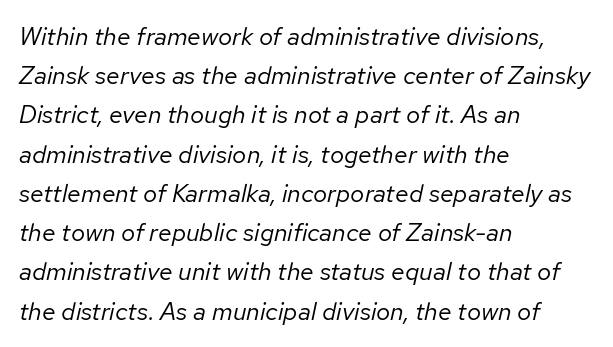
The font is comparable to plain body text, perhaps lighter. Characters follow at the spacing the type designer built in. The glyphs look as if they've been sheared to an angle. The leading is moderate, giving the passage an even texture. Type without underlining.
